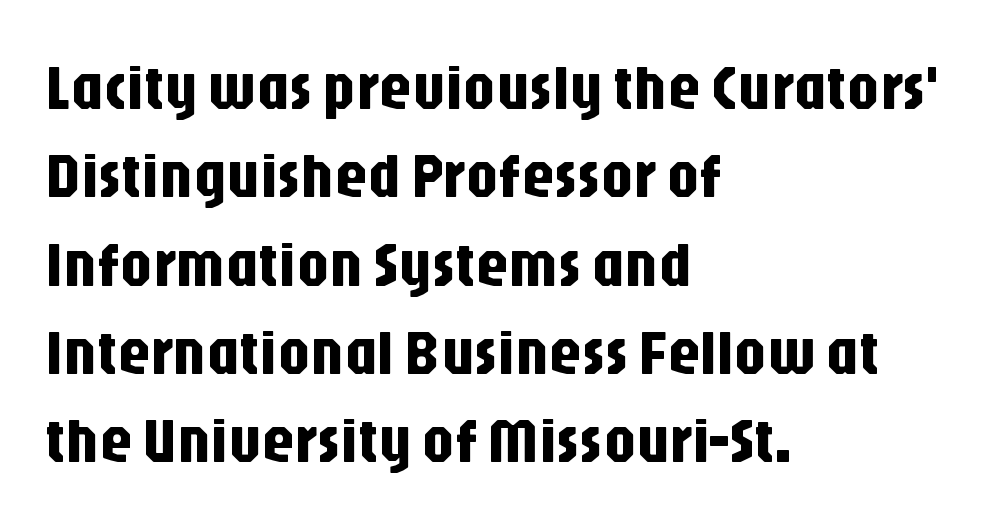
Q: Is the text italic (slanted)? A: No, it is upright.
Q: Is the typeface a serif or a sans-serif typeface? A: Sans-serif.
Q: Is the text underlined? A: No.
Q: How is the paragraph aligned? A: Left-aligned.
Q: Is the spacing between letters normal or unusually wide? A: Normal.
Q: Is the spacing between lines tight, normal or loose? A: Normal.
Q: Width (condensed, normal, or wide)? A: Condensed.
Q: Stroke contrast? A: Low.
Q: x-height? A: Large.
Q: Monospaced? A: No.
